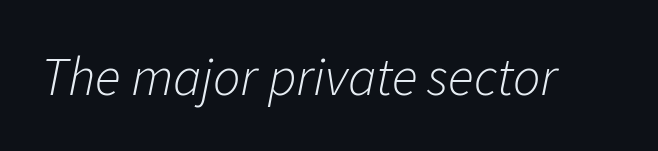
The image shows 54 px light type, italic (leaning right); set normal letter spacing, not underlined; low stroke contrast and a medium x-height.
